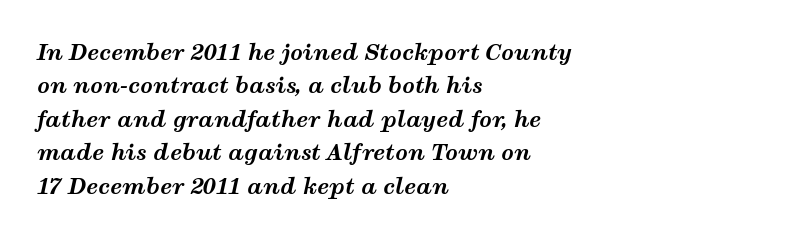
The image shows 22 px bold type, italic (leaning right); set left-aligned, normal line spacing (1.52x), normal letter spacing, not underlined.
